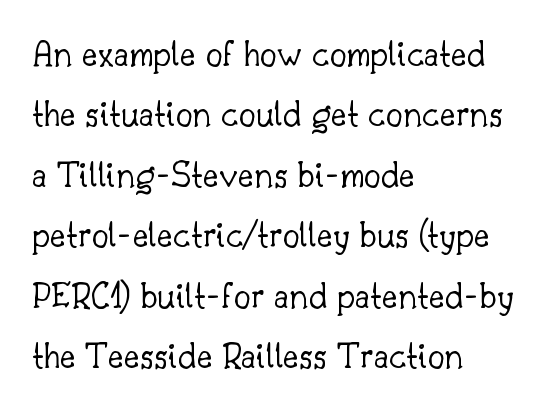
Stems here are at most as thick as an everyday book face. Nothing unusual about the tracking: characters are spaced as the font intends. Each new line begins a customary step beneath the previous one.
